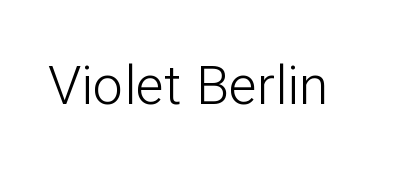
Grotesque or geometric, the face here clearly has no serifs. These lines are rendered in a variable-pitch font. Italic? Not at all — the glyphs are vertical. The cut favours lightness, reaching ordinary text weight at its darkest. In terms of letterspacing, this is plain default setting. Nobody drew a line under any word here.
